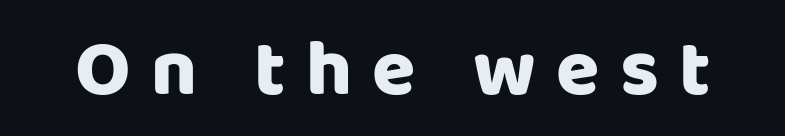
Every stem runs plumb, perpendicular to the baseline. The letters are spread apart with noticeably loose tracking. The rendering shows plain stroke endings on the letterforms — a sans-serif design. Do the characters align in a grid? No, the font is proportional.
